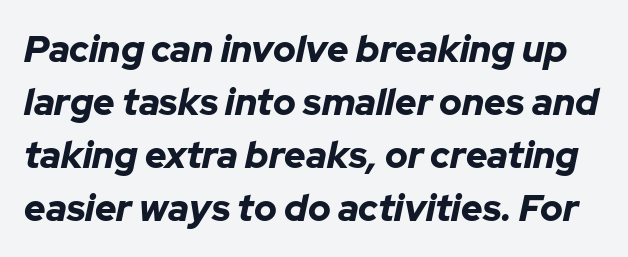
The image shows 37 px bold type, italic (leaning right); set normal line spacing (1.43x), normal letter spacing, not underlined; low stroke contrast and a medium x-height.
